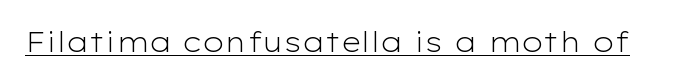
{"italic": "no", "bold": "no", "underline": "yes", "letter_spacing": "normal", "letter_spacing_em": 0.0, "glyph_px": 27}
